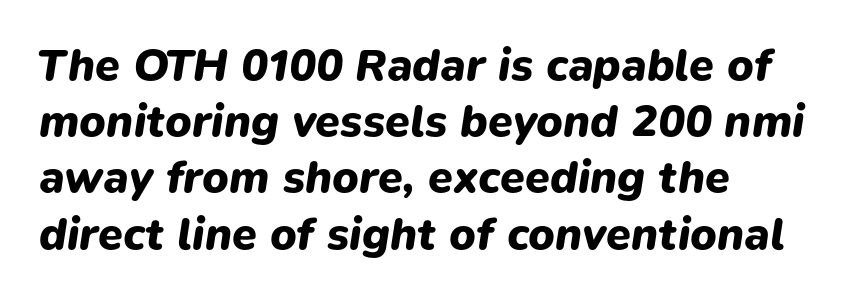
Regular leading. The foot of each line stays bare and open. Tall strokes in this sample are angled rather than plumb. Letter spacing: default.
